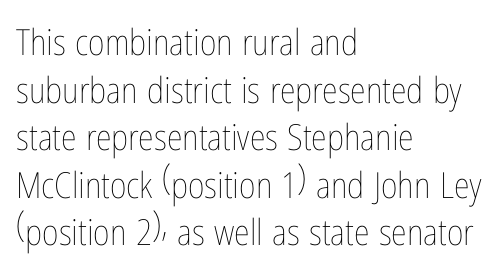
Typeset ragged right — the left edge is the straight one. Tracking value appears to be zero — textbook default spacing. Think standard paragraph weight, or any step lighter than that. Notice how descenders clear the ascenders below comfortably — that's standard leading.
